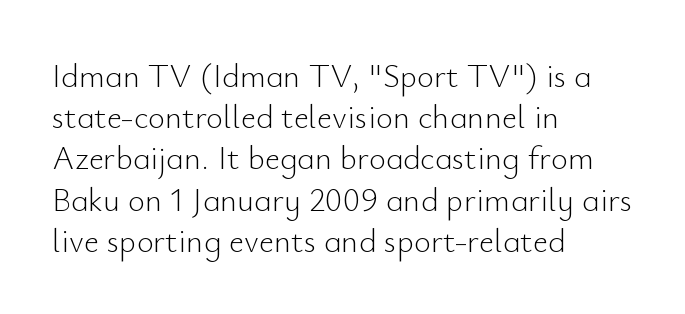
{"serif": "no", "italic": "no", "bold": "no", "weight": "light", "width": "normal", "stroke_contrast": "low", "x_height": "small", "monospaced": "no", "underline": "no", "align": "left", "line_spacing": "normal", "line_spacing_ratio": 1.25, "letter_spacing": "normal", "letter_spacing_em": 0.0, "glyph_px": 33}
